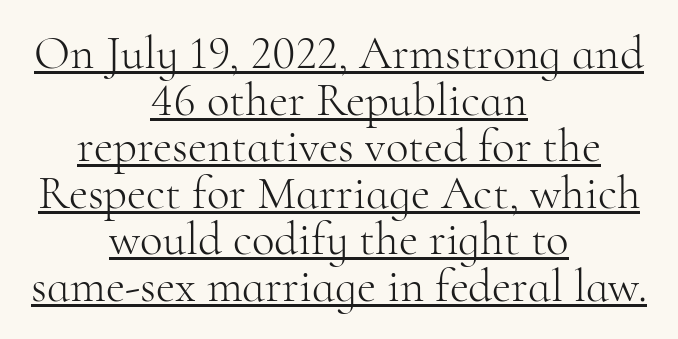
The image shows 47 px light serif type, upright; set centered, tight line spacing (0.99x), normal letter spacing, underlined; high stroke contrast and a small x-height.
